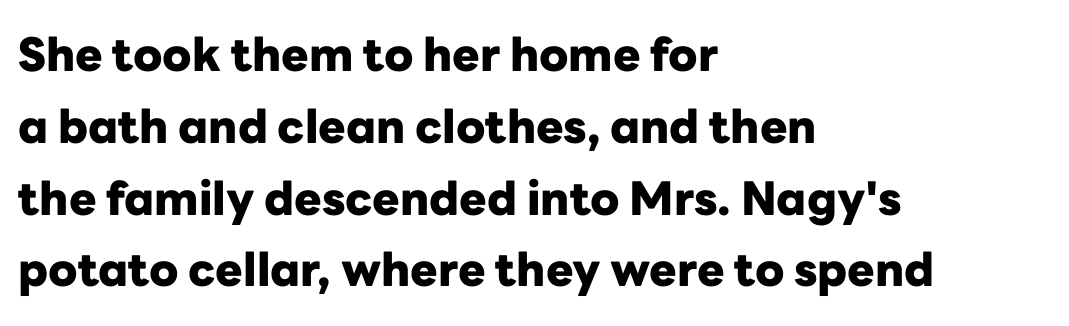
The rendering uses natural spacing where letterforms have individual widths. Every letter is thick-stroked: bold, no question. All the whitespace from short lines collects on the right. The typeface chosen for these lines omits serifs. The strip under each line holds only bare page. There is no visible air inserted between adjacent glyphs.
